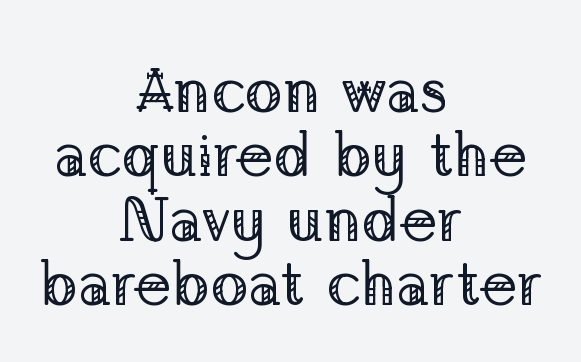
The image shows 63 px regular-weight serif type, upright; set centered, tight line spacing (1.02x), normal letter spacing, not underlined; low stroke contrast and a medium x-height.
